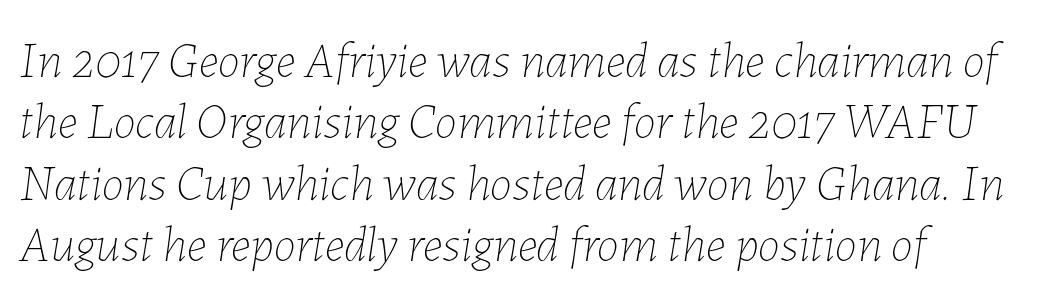
Q: Is the text bold? A: No.
Q: Is the text italic (slanted)? A: Yes, it leans right by about 7 degrees.
Q: Is the text underlined? A: No.
Q: How is the paragraph aligned? A: Left-aligned.
Q: Is the spacing between letters normal or unusually wide? A: Normal.
Q: Width (condensed, normal, or wide)? A: Normal.
Q: Stroke contrast? A: Low.
Q: x-height? A: Medium.
Q: Monospaced? A: No.
